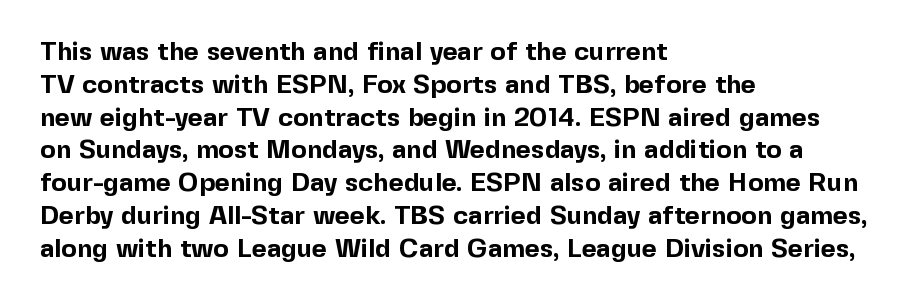
Q: Is the text bold? A: Yes.
Q: Is the text italic (slanted)? A: No, it is upright.
Q: Is the text underlined? A: No.
Q: How is the paragraph aligned? A: Left-aligned.
Q: Is the spacing between letters normal or unusually wide? A: Normal.
Q: Is the spacing between lines tight, normal or loose? A: Normal.
